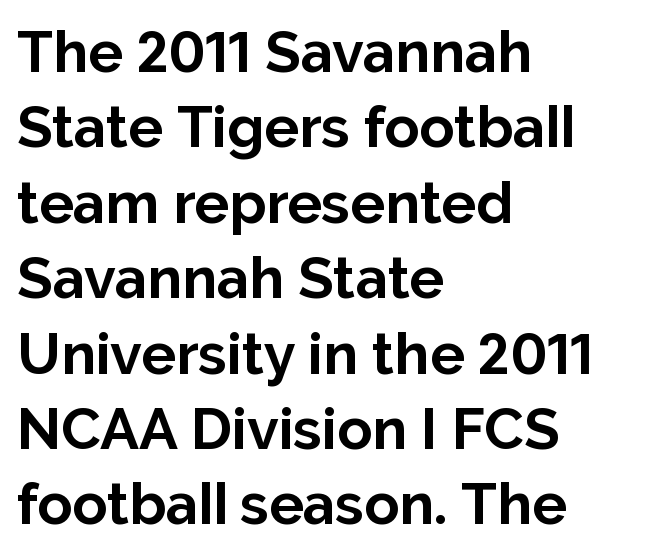
Q: Is the text bold? A: Yes.
Q: Is the text italic (slanted)? A: No, it is upright.
Q: Is the typeface a serif or a sans-serif typeface? A: Sans-serif.
Q: Is the text underlined? A: No.
Q: How is the paragraph aligned? A: Left-aligned.
Q: Is the spacing between letters normal or unusually wide? A: Normal.
Q: Is the spacing between lines tight, normal or loose? A: Normal.
Q: Width (condensed, normal, or wide)? A: Normal.
Q: Stroke contrast? A: Low.
Q: x-height? A: Medium.
Q: Monospaced? A: No.
